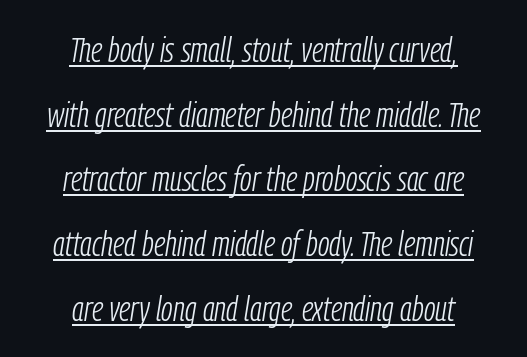
Does a line run under the words? Yes, clearly. This rendering uses center alignment, leaving both contours irregular but symmetric. Quick note: italic. What stands out about the letter spacing? Nothing — it is the standard amount. The face used here is proportionally spaced, like ordinary book or web type. This is not heavy type; no bold has been used.
